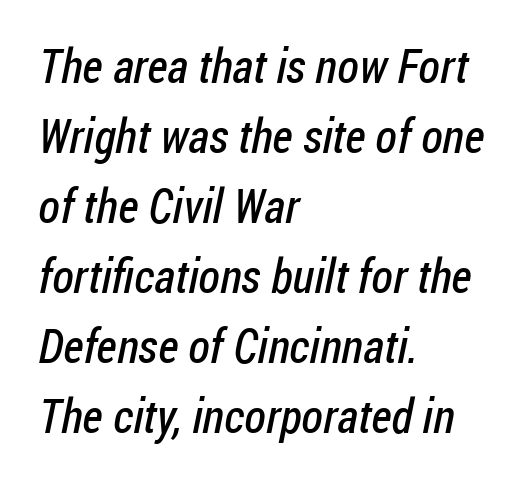
Q: Is the text bold? A: No.
Q: Is the typeface a serif or a sans-serif typeface? A: Sans-serif.
Q: Is the text underlined? A: No.
Q: How is the paragraph aligned? A: Left-aligned.
Q: Is the spacing between letters normal or unusually wide? A: Normal.
Q: Is the spacing between lines tight, normal or loose? A: Normal.
Q: Width (condensed, normal, or wide)? A: Condensed.
Q: Stroke contrast? A: Low.
Q: x-height? A: Medium.
Q: Monospaced? A: No.
